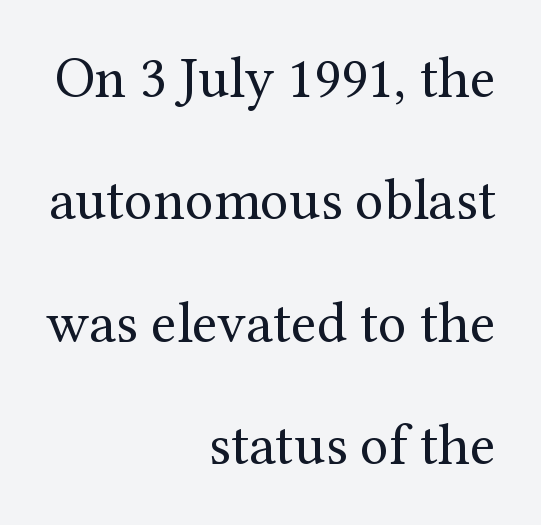
Caption: multi-line text, flush right, ragged left. If you drew a line through each stem, it would be perfectly vertical. The rendering uses natural spacing where letterforms have individual widths. The leading is generous, giving the passage an open texture. Type style note: has serifs.
